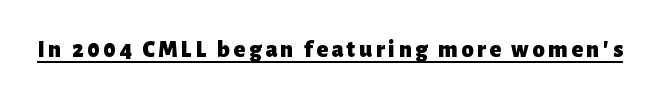
{"italic": "no", "bold": "yes", "underline": "yes", "glyph_px": 24}
